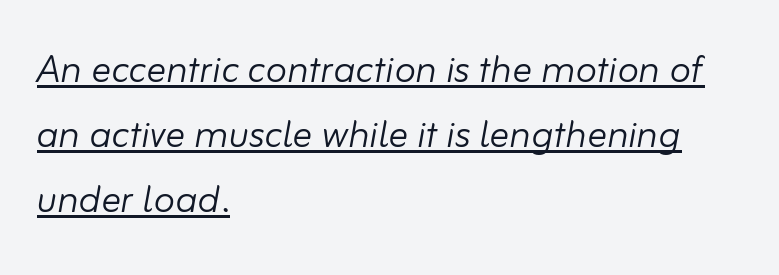
The image shows 49 px light type, italic (leaning right); set left-aligned, normal line spacing (1.33x), normal letter spacing, underlined; low stroke contrast and a small x-height.
